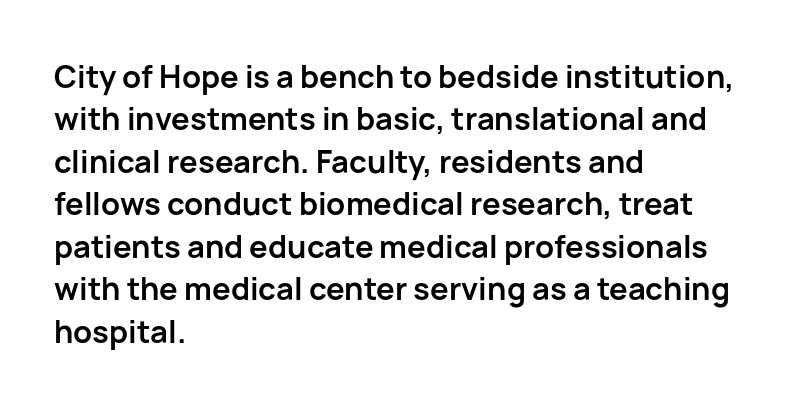
The image shows 31 px semibold sans-serif type, upright; set left-aligned, normal line spacing (1.37x), normal letter spacing, not underlined; low stroke contrast and a medium x-height.
